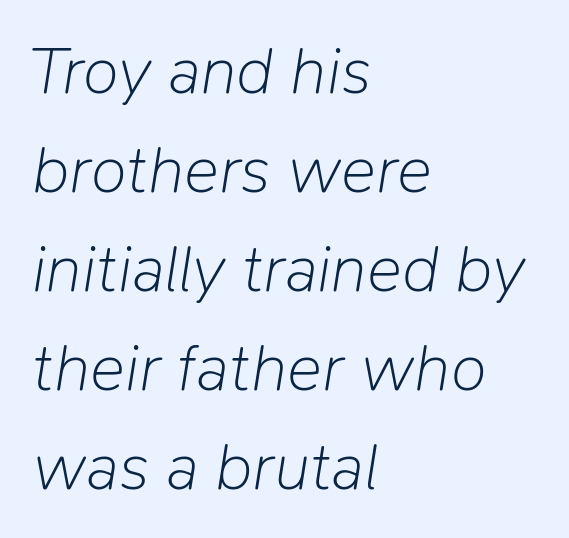
Q: Is the text bold? A: No.
Q: Is the text italic (slanted)? A: Yes, it leans right by about 9 degrees.
Q: Is the text underlined? A: No.
Q: How is the paragraph aligned? A: Left-aligned.
Q: Is the spacing between letters normal or unusually wide? A: Normal.
Q: Is the spacing between lines tight, normal or loose? A: Normal.
Q: Width (condensed, normal, or wide)? A: Normal.
Q: Stroke contrast? A: Low.
Q: x-height? A: Medium.
Q: Monospaced? A: No.
